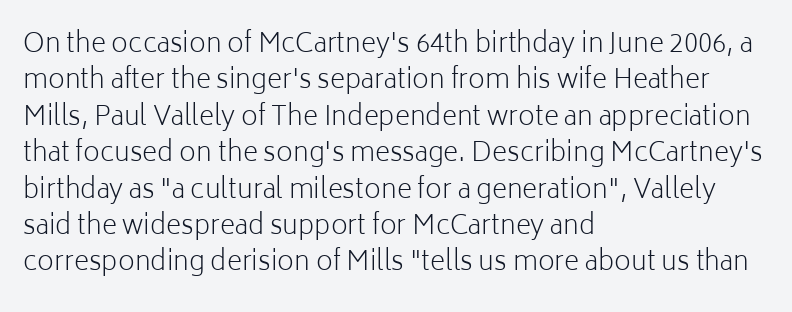
{"italic": "no", "bold": "no", "underline": "no", "align": "left", "line_spacing": "normal", "line_spacing_ratio": 1.4, "letter_spacing": "normal", "letter_spacing_em": 0.0, "glyph_px": 26}
